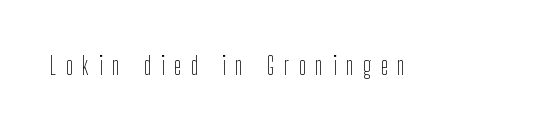
The image shows 25 px text type, upright; set unusually wide letter spacing (+0.38 em), not underlined.
